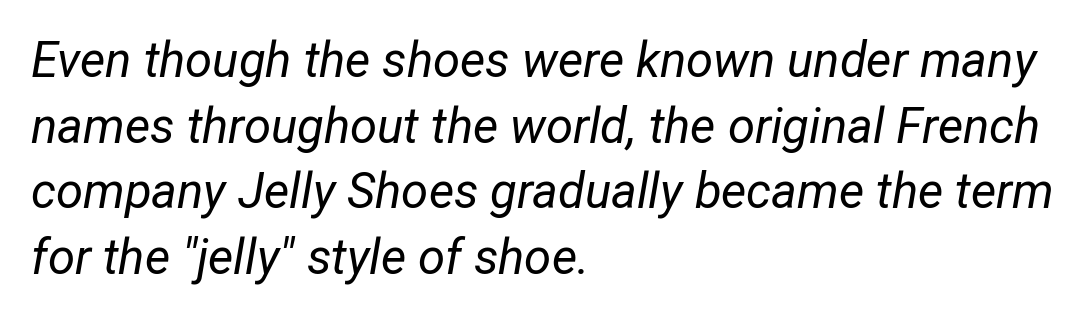
The space directly below the letters is spotless. Each stroke keeps to a modest, everyday thickness or less. Standard letterfit; no display-style spreading of the glyphs. Each letter keeps its own natural width here, so spacing adapts to shape.
